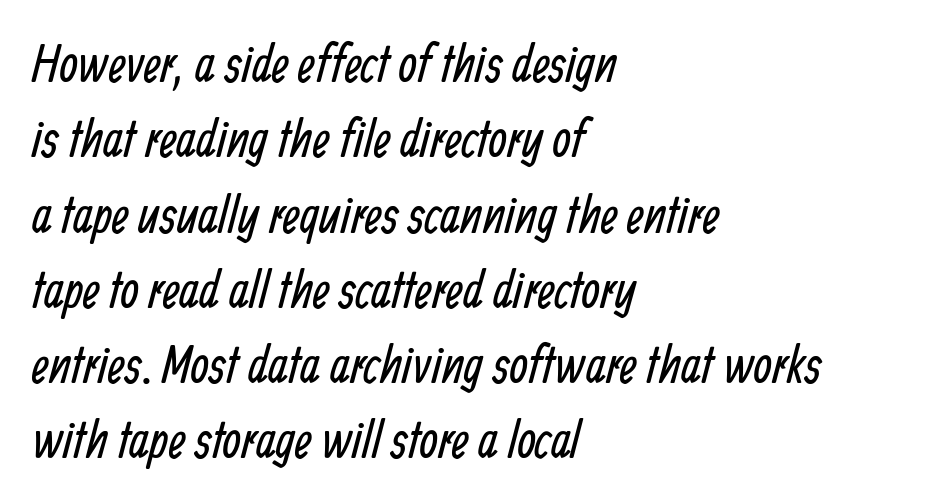
Leftover space on each line is placed entirely after the last word. Notice how descenders clear the ascenders below comfortably — that's standard leading. The characters display no serif detailing; their extremities are plain. Each letter keeps its own natural width here, so spacing adapts to shape. No letter is thick-stroked: the sample isn't bold. Honestly, the letter spacing is just normal — you wouldn't notice it.
